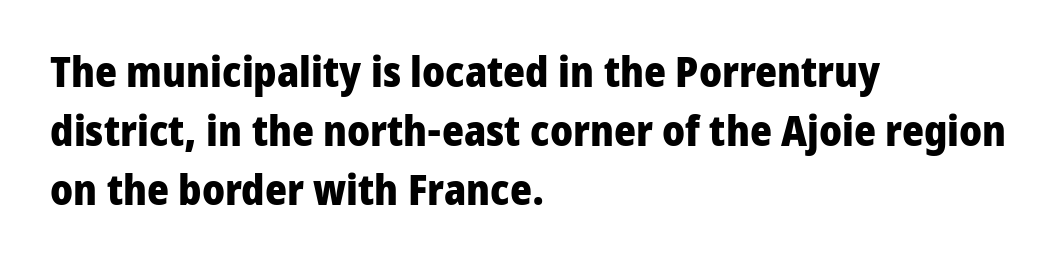
Think of a printed novel: that variable character pitch is what you see here. Vertically, the passage feels balanced, rows spaced as you'd expect. Pretty heavy lettering here — definitely bold. Tracking value appears to be zero — textbook default spacing. Beneath every word, the page is bare. The ragged edge is on the right, which tells us the setting is flush left.
